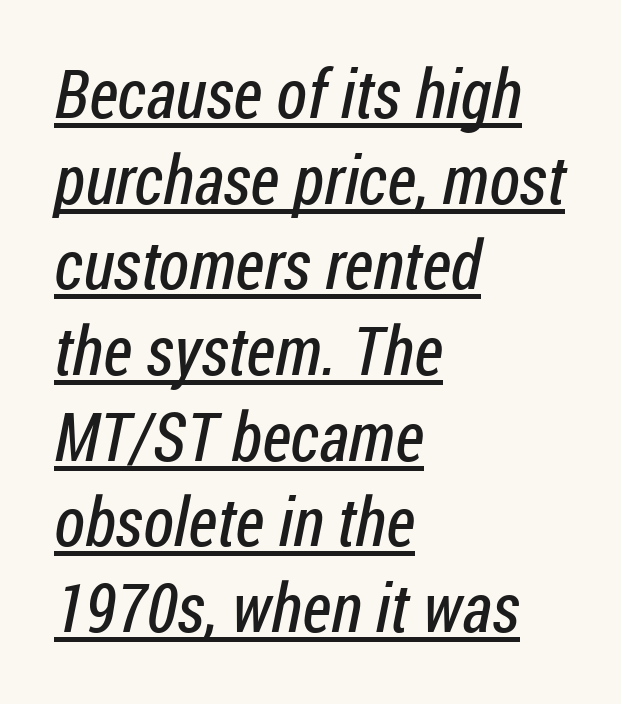
The block of text has a typical density, with ordinary space between rows. Underlining? Definitely there. Note the varied advance widths — an 'i' is clearly narrower than an 'm'. The letters carry no serifs — their stems end cleanly without finishing strokes.
